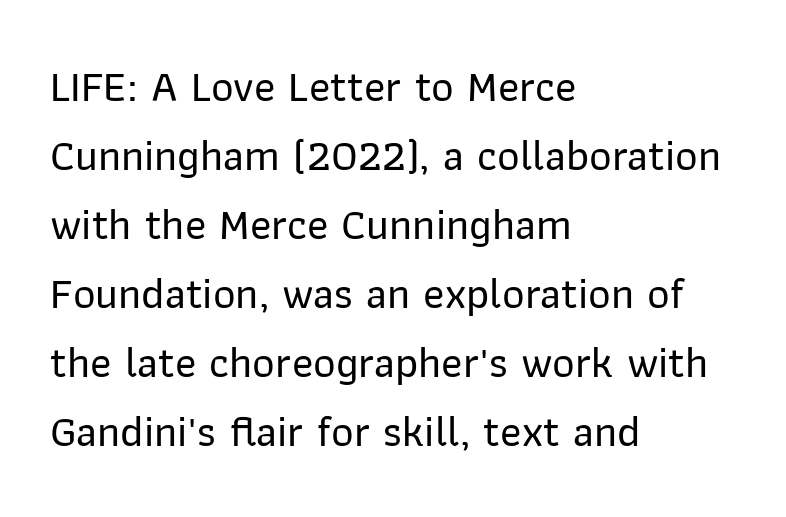
{"serif": "no", "italic": "no", "width": "normal", "stroke_contrast": "low", "x_height": "medium", "monospaced": "no", "underline": "no", "align": "left", "line_spacing": "normal", "line_spacing_ratio": 1.57, "letter_spacing": "normal", "letter_spacing_em": 0.0, "glyph_px": 44}
